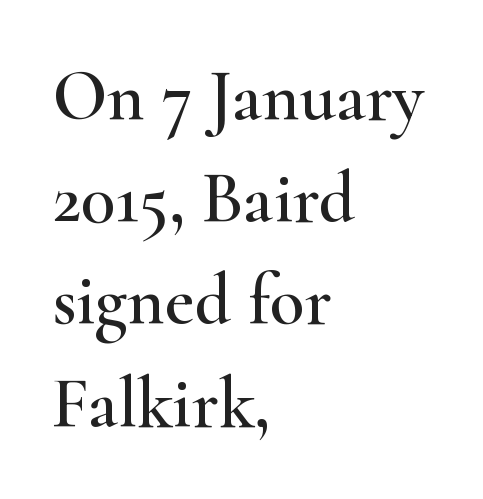
Q: Is the text italic (slanted)? A: No, it is upright.
Q: Is the typeface a serif or a sans-serif typeface? A: Serif.
Q: Is the text underlined? A: No.
Q: How is the paragraph aligned? A: Left-aligned.
Q: Is the spacing between letters normal or unusually wide? A: Normal.
Q: Is the spacing between lines tight, normal or loose? A: Normal.
Q: Width (condensed, normal, or wide)? A: Wide.
Q: Stroke contrast? A: High.
Q: x-height? A: Small.
Q: Monospaced? A: No.
